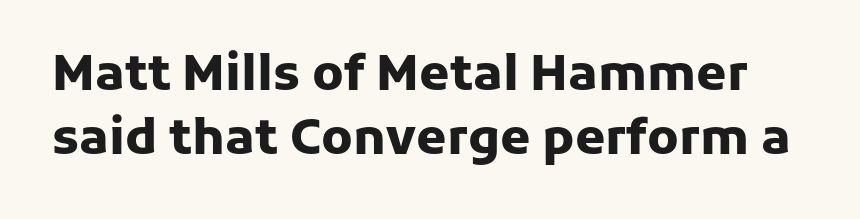
{"serif": "no", "italic": "no", "bold": "yes", "weight": "heavy", "width": "normal", "stroke_contrast": "low", "x_height": "medium", "monospaced": "no", "underline": "no", "line_spacing": "normal", "line_spacing_ratio": 1.31, "letter_spacing": "normal", "letter_spacing_em": 0.0, "glyph_px": 49}
